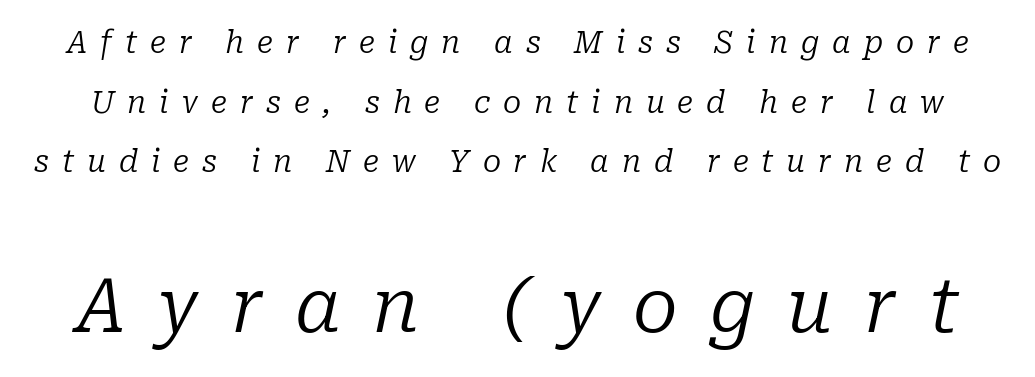
Q: Is the text bold? A: No.
Q: Is the text italic (slanted)? A: Yes, it leans right by about 10 degrees.
Q: Is the typeface a serif or a sans-serif typeface? A: Serif.
Q: Is the text underlined? A: No.
Q: Is the spacing between letters normal or unusually wide? A: Unusually wide.
Q: Is the spacing between lines tight, normal or loose? A: Loose.
Q: Which block of text is set in a larger size, the first (top) or the second (bottom)? A: The second (bottom) one.
Q: Width (condensed, normal, or wide)? A: Normal.
Q: Stroke contrast? A: Low.
Q: x-height? A: Medium.
Q: Monospaced? A: No.
